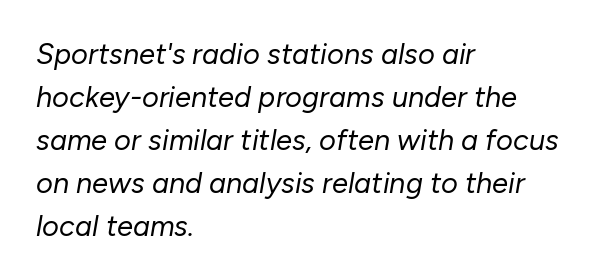
The image shows 29 px regular-weight type, italic (leaning right); set left-aligned, normal line spacing (1.48x), normal letter spacing, not underlined; low stroke contrast and a medium x-height.
